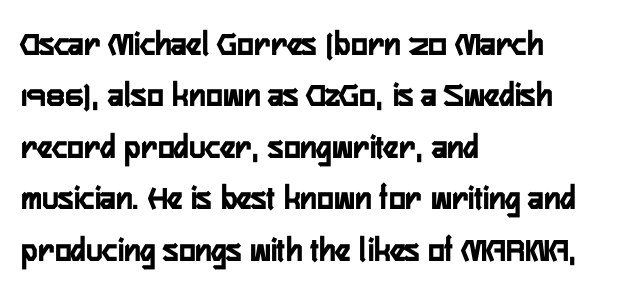
Q: Is the text bold? A: Yes.
Q: Is the text italic (slanted)? A: No, it is upright.
Q: Is the typeface a serif or a sans-serif typeface? A: Sans-serif.
Q: Is the text underlined? A: No.
Q: How is the paragraph aligned? A: Left-aligned.
Q: Is the spacing between letters normal or unusually wide? A: Normal.
Q: Is the spacing between lines tight, normal or loose? A: Normal.
Q: Width (condensed, normal, or wide)? A: Condensed.
Q: Stroke contrast? A: Low.
Q: x-height? A: Medium.
Q: Monospaced? A: No.
